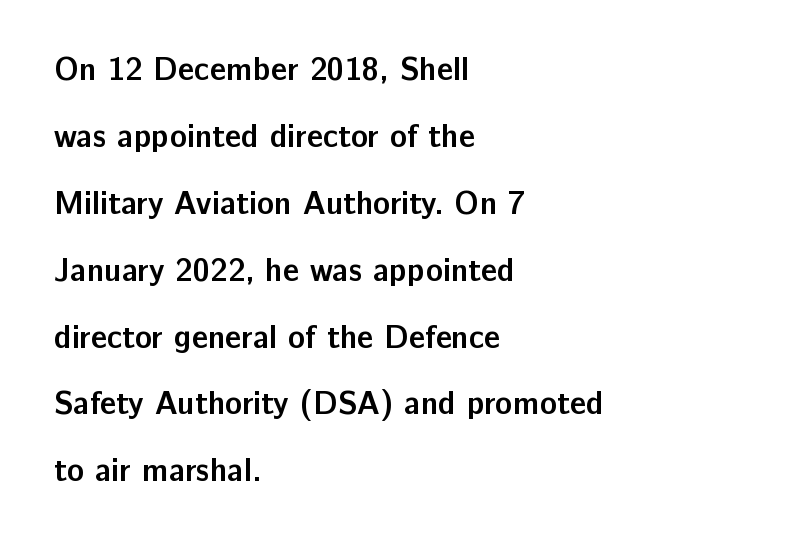
The typesetting leans heavy: a genuine bold. Widely set lines give the paragraph a tall, airy silhouette. Check the space under the baseline: it is left empty. The compositor pushed each line to the left boundary. No italicization has been applied; the sample stays upright. The passage shown has conventional tracking throughout.
